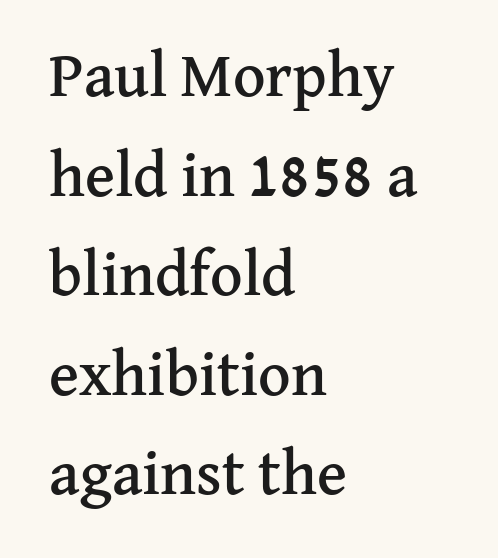
Q: Is the text italic (slanted)? A: No, it is upright.
Q: Is the typeface a serif or a sans-serif typeface? A: Serif.
Q: Is the text underlined? A: No.
Q: How is the paragraph aligned? A: Left-aligned.
Q: Is the spacing between letters normal or unusually wide? A: Normal.
Q: Is the spacing between lines tight, normal or loose? A: Normal.
Q: Width (condensed, normal, or wide)? A: Normal.
Q: Stroke contrast? A: Medium.
Q: x-height? A: Medium.
Q: Monospaced? A: No.
